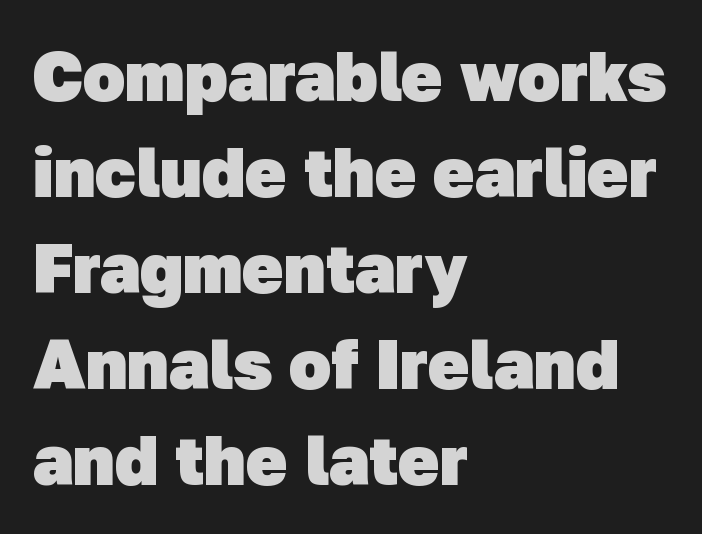
Lines of text with bare space underneath. Characters follow at the spacing the type designer built in. This rendering employs a face without finishing strokes, i.e., a sans-serif. This rendering uses left alignment, leaving the right contour irregular.
